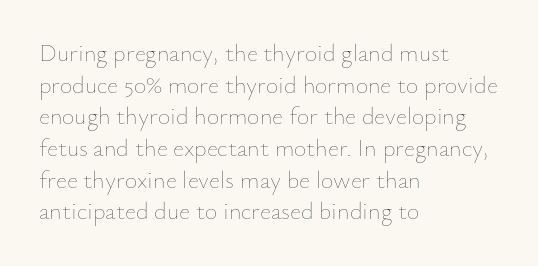
Leftover space on each line is placed entirely after the last word. The typesetting does not lean heavy: it is not bold. Honestly, the letter spacing is just normal — you wouldn't notice it. Underline: absent. If you drew a line through each stem, it would be perfectly vertical.
